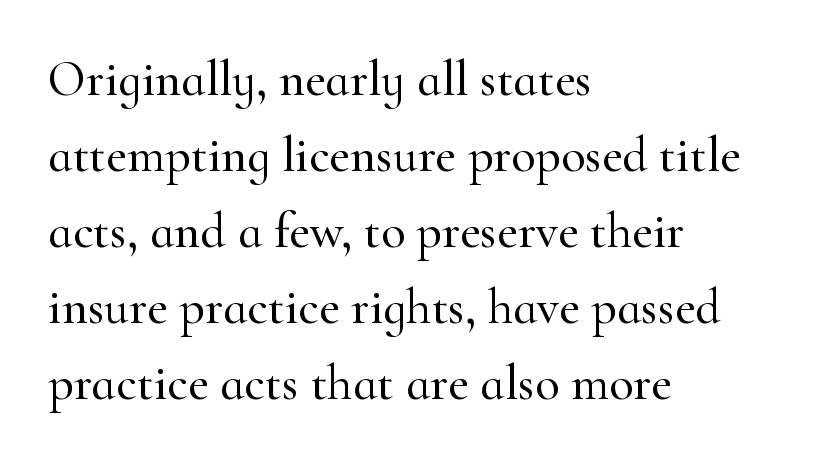
Q: Is the text italic (slanted)? A: No, it is upright.
Q: Is the typeface a serif or a sans-serif typeface? A: Serif.
Q: Is the text underlined? A: No.
Q: How is the paragraph aligned? A: Left-aligned.
Q: Is the spacing between letters normal or unusually wide? A: Normal.
Q: Is the spacing between lines tight, normal or loose? A: Normal.
Q: Width (condensed, normal, or wide)? A: Normal.
Q: Stroke contrast? A: High.
Q: x-height? A: Small.
Q: Monospaced? A: No.
